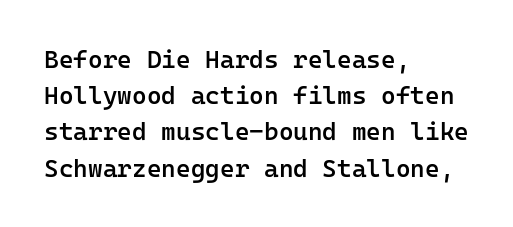
The image shows 25 px text type, upright; set left-aligned, normal line spacing (1.45x), normal letter spacing, not underlined.
